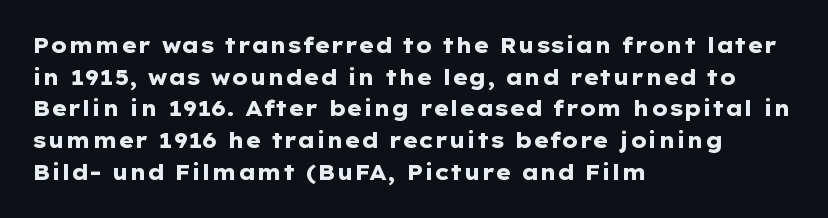
The image shows 21 px bold type, upright; set left-aligned, normal line spacing (1.51x), normal letter spacing, not underlined.
